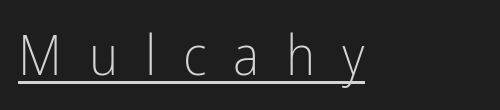
The image shows 56 px light, condensed sans-serif type, upright; set left-aligned, unusually wide letter spacing (+0.48 em), underlined; low stroke contrast and a medium x-height.
